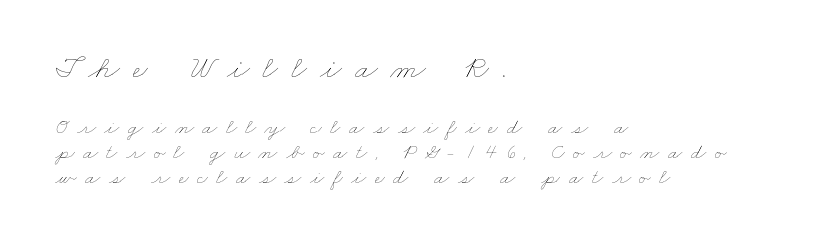
The image shows 33 px thin, wide type; set left-aligned, tight line spacing (1.12x), unusually wide letter spacing (+0.38 em), not underlined; the first (top) block is 1.5x larger; low stroke contrast and a small x-height.
